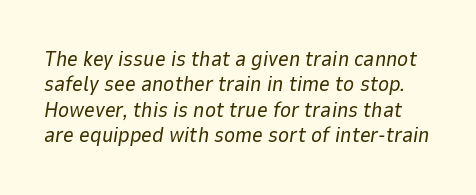
Q: Is the text bold? A: No.
Q: Is the text italic (slanted)? A: Yes, it leans right by about 9 degrees.
Q: Is the text underlined? A: No.
Q: Is the spacing between letters normal or unusually wide? A: Normal.
